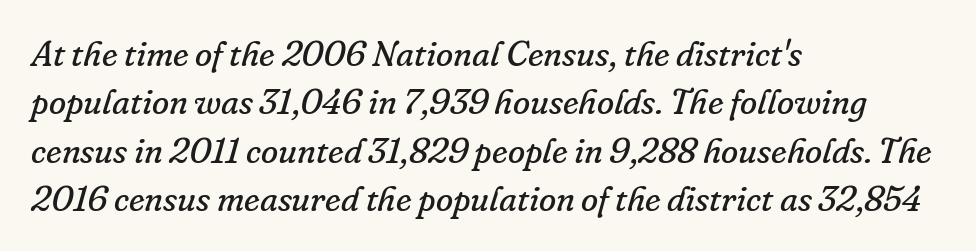
The image shows 35 px regular-weight serif type, italic (leaning right); set left-aligned, normal line spacing (1.38x), normal letter spacing, not underlined; low stroke contrast and a small x-height.
